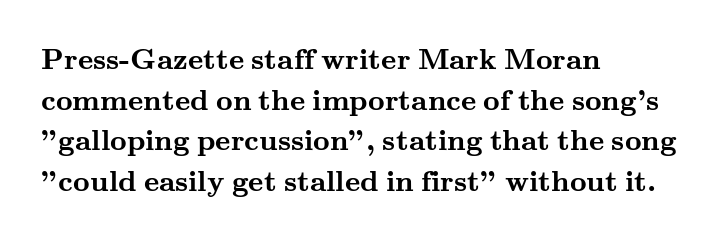
Typographic density is high because the face is bold. These lines were composed using upright roman letters. The line texture is even and compact thanks to regular tracking. If you measured baseline to baseline, you'd find a middling distance. Does the type have serifs? Yes, each stem ends in a small foot. Is this a fixed-width face? No — the glyphs have proportional, varying widths.
